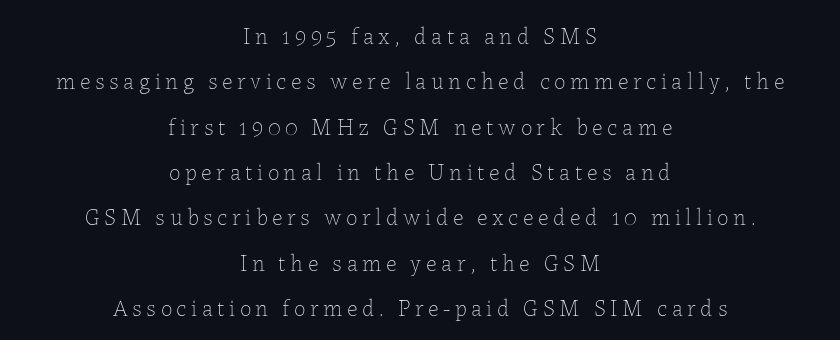
Q: Is the text bold? A: No.
Q: Is the text italic (slanted)? A: No, it is upright.
Q: Is the text underlined? A: No.
Q: How is the paragraph aligned? A: Centered.
Q: Is the spacing between letters normal or unusually wide? A: Unusually wide.
Q: Is the spacing between lines tight, normal or loose? A: Loose.
